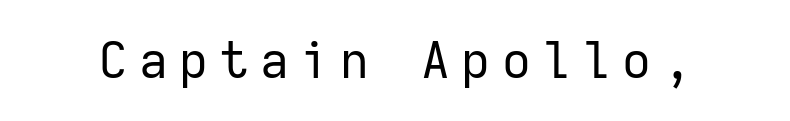
The image shows 50 px regular-weight sans-serif type, upright, monospaced; set unusually wide letter spacing (+0.23 em), not underlined; low stroke contrast and a medium x-height.
